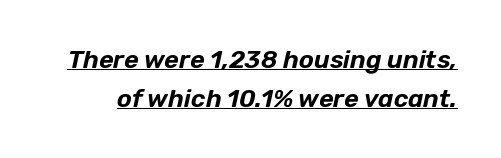
The image shows 25 px text type, italic (leaning right); set normal line spacing (1.56x), normal letter spacing, underlined.
